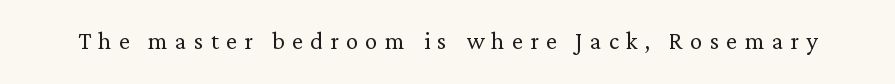
The cut favours lightness, reaching ordinary text weight at its darkest. You can tell it's not italic because the verticals are truly vertical. Any mark beneath the type? The region is blank. Little horizontal feet cap the strokes, marking this as serif type.
